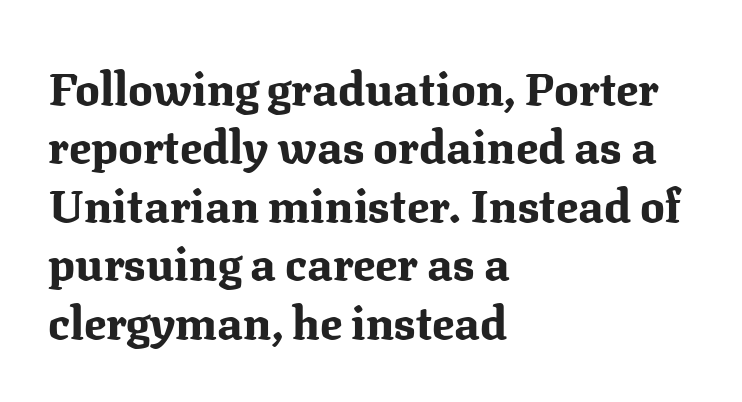
Q: Is the text bold? A: Yes.
Q: Is the text italic (slanted)? A: No, it is upright.
Q: Is the typeface a serif or a sans-serif typeface? A: Serif.
Q: Is the text underlined? A: No.
Q: How is the paragraph aligned? A: Left-aligned.
Q: Is the spacing between letters normal or unusually wide? A: Normal.
Q: Is the spacing between lines tight, normal or loose? A: Normal.
Q: Width (condensed, normal, or wide)? A: Normal.
Q: Stroke contrast? A: Medium.
Q: x-height? A: Medium.
Q: Monospaced? A: No.
